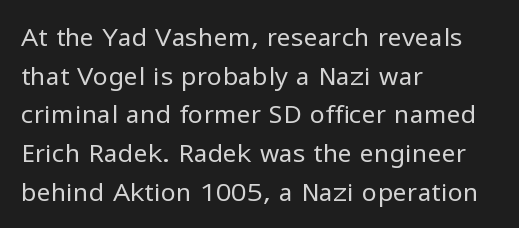
Q: Is the text bold? A: No.
Q: Is the text italic (slanted)? A: No, it is upright.
Q: Is the text underlined? A: No.
Q: How is the paragraph aligned? A: Left-aligned.
Q: Is the spacing between letters normal or unusually wide? A: Normal.
Q: Is the spacing between lines tight, normal or loose? A: Normal.
